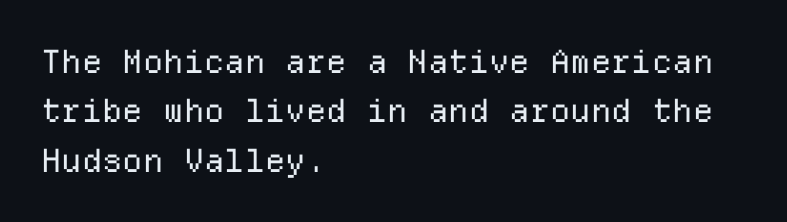
{"serif": "no", "italic": "no", "bold": "no", "weight": "regular", "width": "normal", "stroke_contrast": "low", "x_height": "medium", "monospaced": "yes", "underline": "no", "align": "left", "line_spacing": "normal", "line_spacing_ratio": 1.54, "letter_spacing": "normal", "letter_spacing_em": 0.0, "glyph_px": 32}
